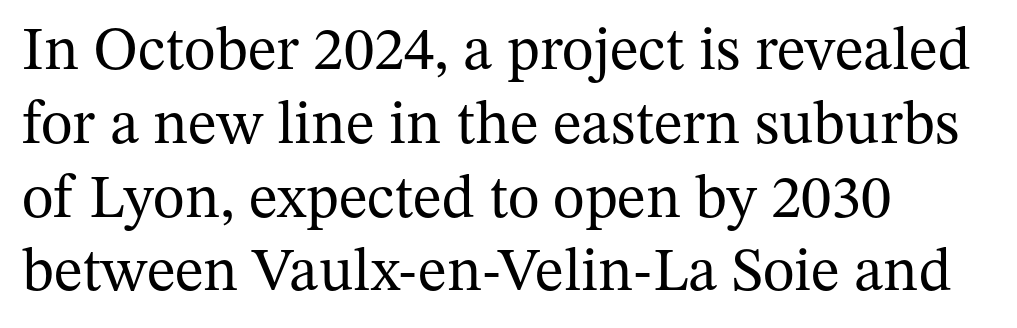
{"serif": "yes", "italic": "no", "bold": "no", "weight": "regular", "width": "normal", "stroke_contrast": "medium", "x_height": "medium", "monospaced": "no", "underline": "no", "align": "left", "line_spacing_ratio": 1.21, "letter_spacing": "normal", "letter_spacing_em": 0.0, "glyph_px": 61}
